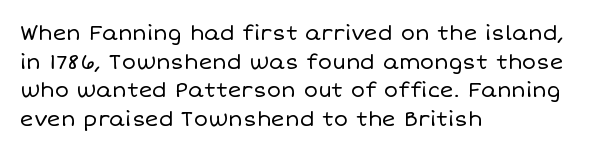
{"italic": "no", "bold": "no", "underline": "no", "align": "left", "line_spacing": "normal", "line_spacing_ratio": 1.36, "letter_spacing": "normal", "letter_spacing_em": 0.0, "glyph_px": 21}
